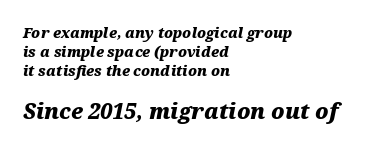
The image shows 21 px bold type, italic (leaning right); set left-aligned, normal line spacing (1.34x), normal letter spacing, not underlined; the second (bottom) block is 1.5x larger.
